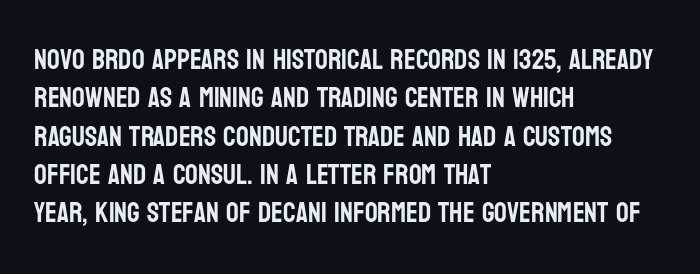
{"serif": "no", "italic": "no", "width": "condensed", "stroke_contrast": "low", "x_height": "large", "monospaced": "no", "underline": "no", "align": "left", "line_spacing": "normal", "line_spacing_ratio": 1.37, "letter_spacing": "normal", "letter_spacing_em": 0.0, "glyph_px": 28}
